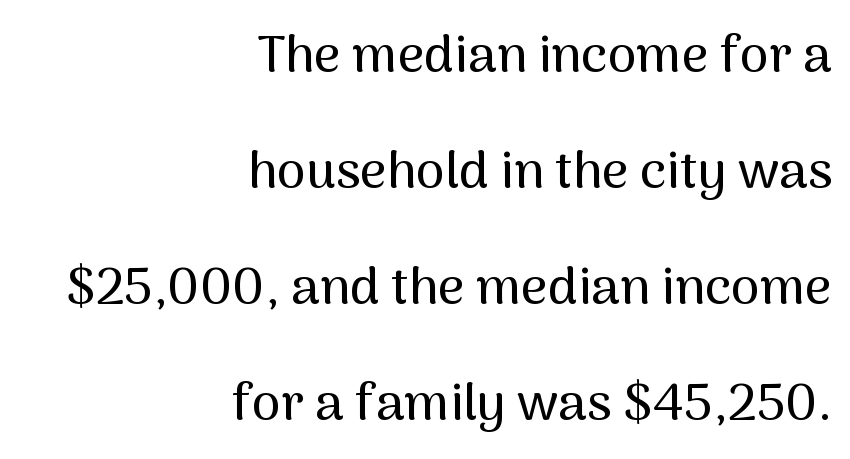
These lines keep a tight, regular rhythm from letter to letter. A flush-right, rag-left setting is used for this passage. These lines stand farther apart than default settings would place them. Examine the stroke ends and you'll find no serifs.
